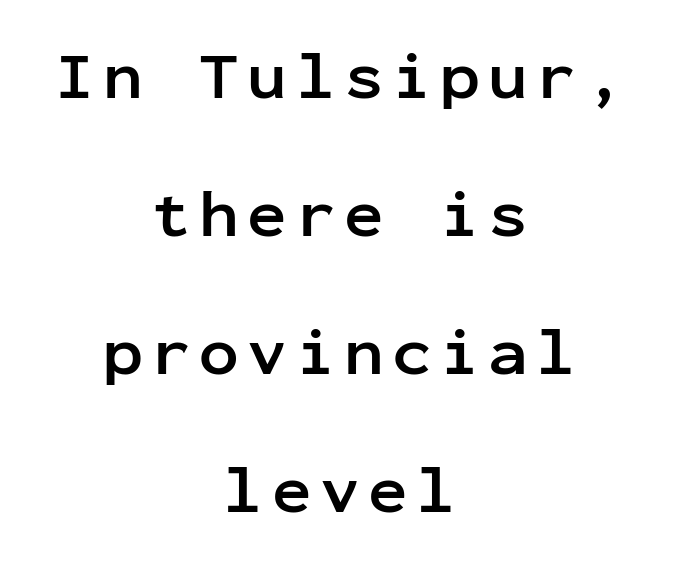
Nope, no serifs anywhere on these letters. The typography opts for an upright posture over an oblique one. Heft: maximum for text — a bold. Horizontal bands of white between lines are thick stripes. The passage shown is typed in a monospace face where columns stay perfectly aligned.
